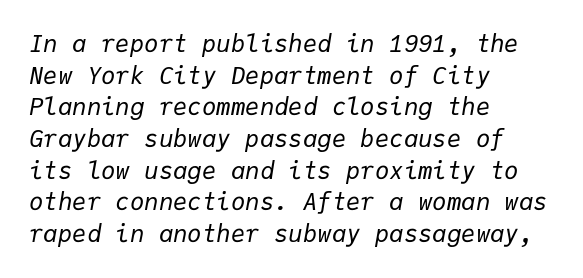
Compared with typical body copy, the letter spacing here is the same. Vertical spacing — default. The font's italic variant was chosen for this text. The space beneath each line is pristine and unruled.
